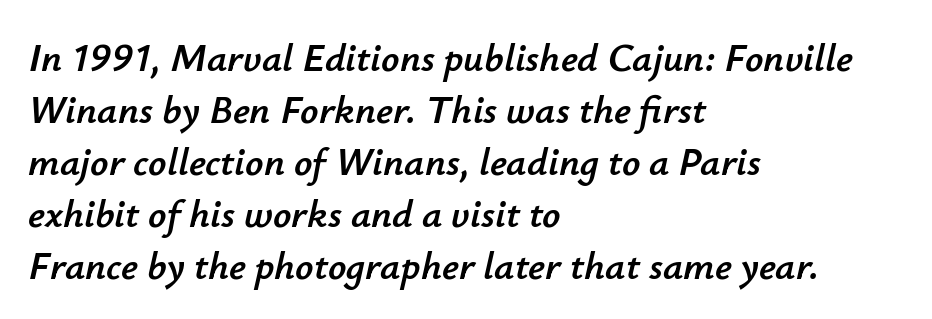
Honestly, there is no underline to notice here at all. The passage is arranged the way most books set body copy — flush left. There is no visible air inserted between adjacent glyphs. Notice how descenders clear the ascenders below comfortably — that's standard leading. The passage shown leans; its letterforms are oblique.
